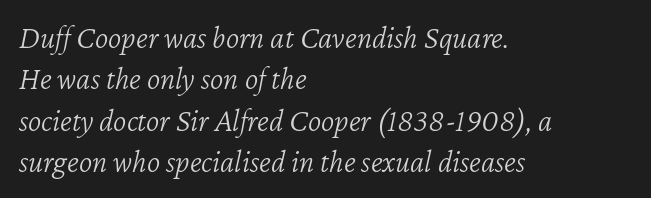
{"italic": "yes", "lean": "right", "slant_degrees": 12, "bold": "no", "weight": "light", "width": "normal", "stroke_contrast": "low", "x_height": "medium", "monospaced": "no", "underline": "no", "align": "left", "line_spacing": "normal", "line_spacing_ratio": 1.29, "letter_spacing": "normal", "letter_spacing_em": 0.0, "glyph_px": 32}
